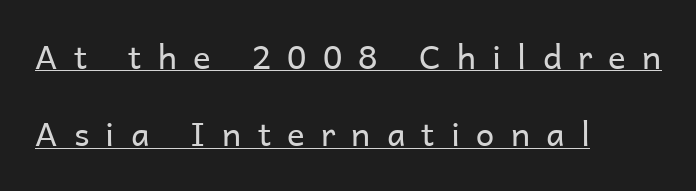
{"serif": "no", "italic": "no", "bold": "no", "weight": "regular", "width": "normal", "stroke_contrast": "low", "x_height": "medium", "monospaced": "no", "underline": "yes", "align": "left", "line_spacing": "loose", "line_spacing_ratio": 2.34, "letter_spacing": "wide", "letter_spacing_em": 0.49, "glyph_px": 33}
